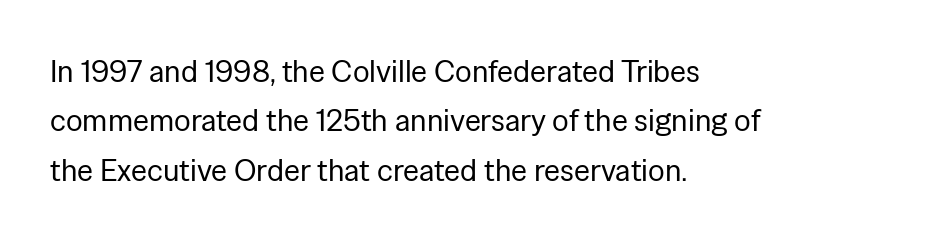
{"serif": "no", "italic": "no", "bold": "no", "weight": "regular", "width": "normal", "stroke_contrast": "low", "x_height": "medium", "monospaced": "no", "underline": "no", "align": "left", "line_spacing": "normal", "line_spacing_ratio": 1.59, "letter_spacing": "normal", "letter_spacing_em": 0.0, "glyph_px": 31}
